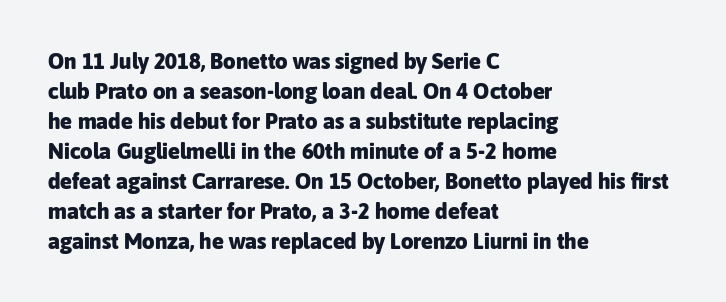
Q: Is the text bold? A: Yes.
Q: Is the text italic (slanted)? A: No, it is upright.
Q: Is the text underlined? A: No.
Q: How is the paragraph aligned? A: Left-aligned.
Q: Is the spacing between letters normal or unusually wide? A: Normal.
Q: Is the spacing between lines tight, normal or loose? A: Normal.
